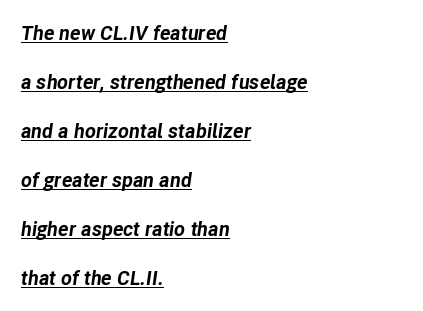
Q: Is the text bold? A: Yes.
Q: Is the text italic (slanted)? A: Yes, it leans right by about 8 degrees.
Q: Is the text underlined? A: Yes.
Q: How is the paragraph aligned? A: Left-aligned.
Q: Is the spacing between letters normal or unusually wide? A: Normal.
Q: Is the spacing between lines tight, normal or loose? A: Loose.
